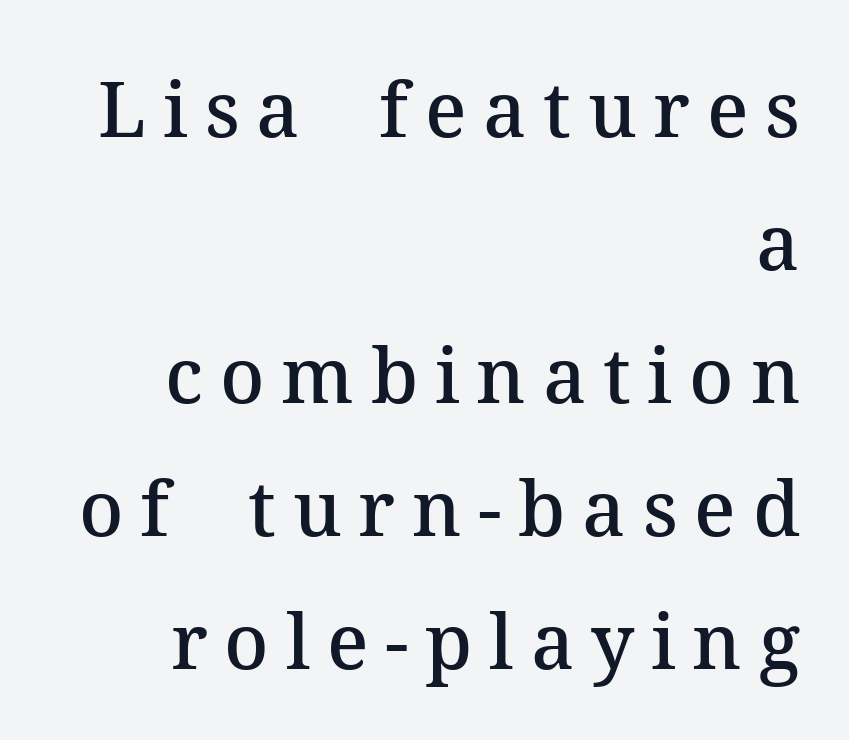
Q: Is the text bold? A: Semi-bold.
Q: Is the text italic (slanted)? A: No, it is upright.
Q: Is the typeface a serif or a sans-serif typeface? A: Serif.
Q: Is the text underlined? A: No.
Q: How is the paragraph aligned? A: Right-aligned.
Q: Is the spacing between letters normal or unusually wide? A: Unusually wide.
Q: Width (condensed, normal, or wide)? A: Normal.
Q: Stroke contrast? A: Medium.
Q: x-height? A: Medium.
Q: Monospaced? A: No.
